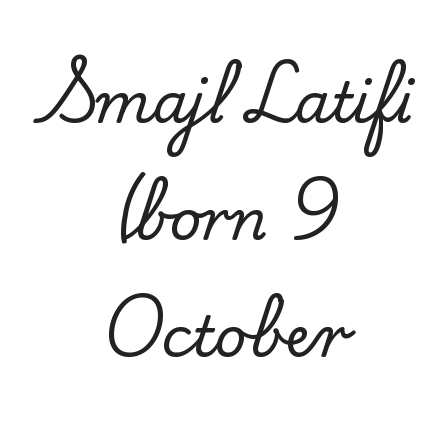
The image shows 56 px serif type; set centered, loose line spacing (2.09x), normal letter spacing, not underlined; low stroke contrast and a small x-height.
